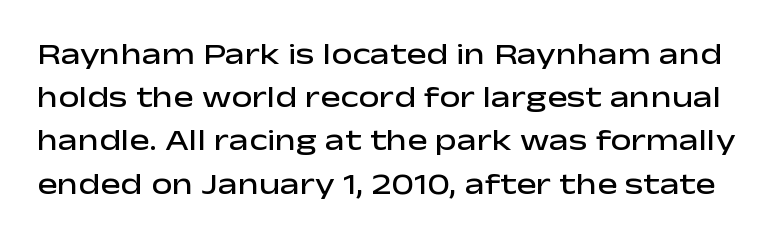
Q: Is the text bold? A: Semi-bold.
Q: Is the text italic (slanted)? A: No, it is upright.
Q: Is the typeface a serif or a sans-serif typeface? A: Sans-serif.
Q: Is the text underlined? A: No.
Q: Is the spacing between letters normal or unusually wide? A: Normal.
Q: Is the spacing between lines tight, normal or loose? A: Normal.
Q: Width (condensed, normal, or wide)? A: Wide.
Q: Stroke contrast? A: Low.
Q: x-height? A: Medium.
Q: Monospaced? A: No.
